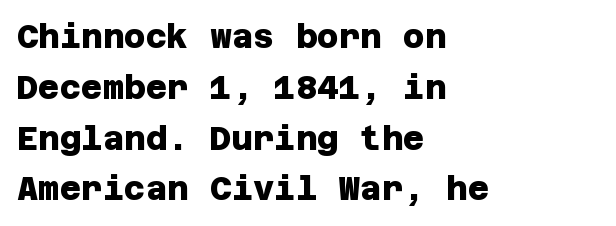
Q: Is the text bold? A: Yes.
Q: Is the typeface a serif or a sans-serif typeface? A: Sans-serif.
Q: Is the text underlined? A: No.
Q: How is the paragraph aligned? A: Left-aligned.
Q: Is the spacing between letters normal or unusually wide? A: Normal.
Q: Is the spacing between lines tight, normal or loose? A: Normal.
Q: Width (condensed, normal, or wide)? A: Normal.
Q: Stroke contrast? A: Low.
Q: x-height? A: Large.
